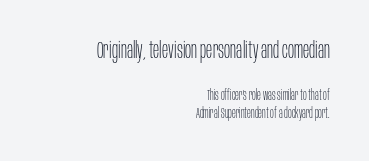
The image shows 23 px text type, upright; set right-aligned, normal line spacing (1.31x), normal letter spacing, not underlined; the first (top) block is 1.64x larger.
